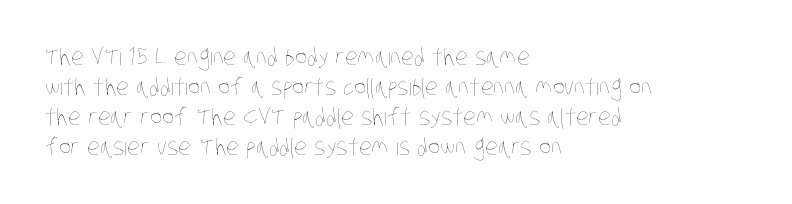
Q: Is the text bold? A: No.
Q: Is the text underlined? A: No.
Q: How is the paragraph aligned? A: Left-aligned.
Q: Is the spacing between letters normal or unusually wide? A: Normal.
Q: Is the spacing between lines tight, normal or loose? A: Normal.
